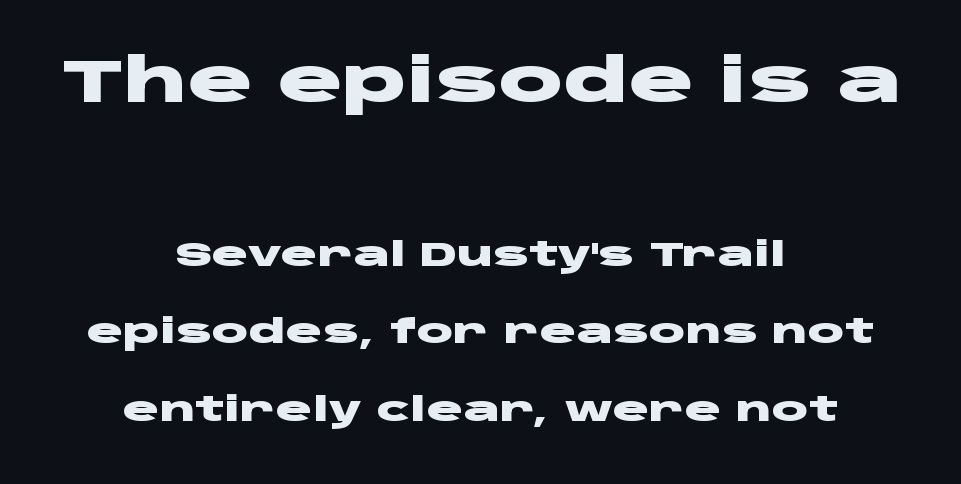
{"serif": "no", "italic": "no", "bold": "yes", "weight": "heavy", "width": "wide", "stroke_contrast": "low", "x_height": "large", "monospaced": "no", "underline": "no", "align": "center", "line_spacing": "loose", "line_spacing_ratio": 2.27, "letter_spacing": "normal", "letter_spacing_em": 0.0, "larger_block": "first", "size_ratio": 1.76, "glyph_px": 60}
